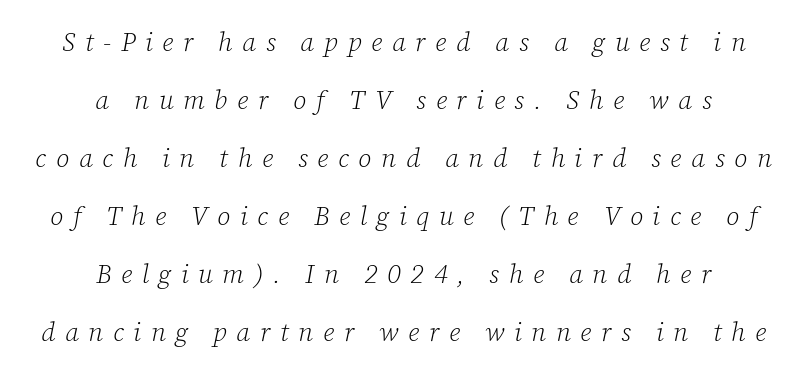
Q: Is the text bold? A: No.
Q: Is the text italic (slanted)? A: Yes, it leans right by about 12 degrees.
Q: Is the text underlined? A: No.
Q: How is the paragraph aligned? A: Centered.
Q: Is the spacing between letters normal or unusually wide? A: Unusually wide.
Q: Is the spacing between lines tight, normal or loose? A: Loose.
